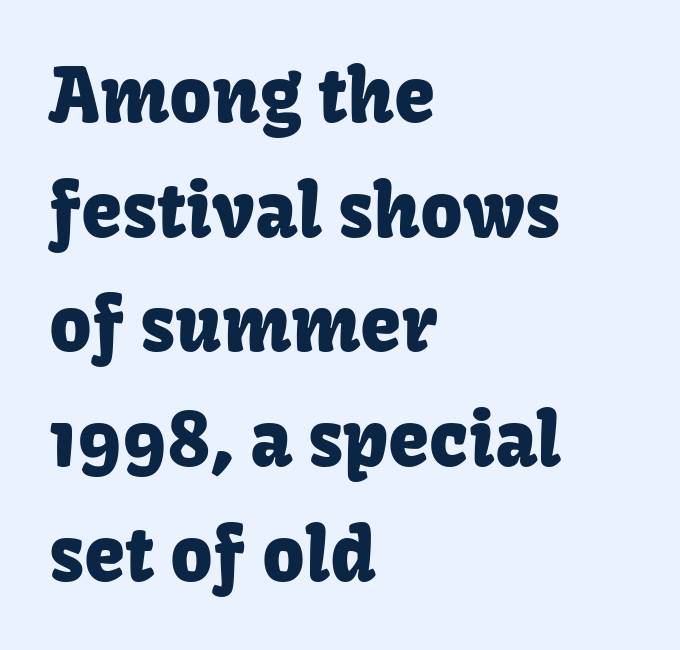
Q: Is the text italic (slanted)? A: No, it is upright.
Q: Is the typeface a serif or a sans-serif typeface? A: Sans-serif.
Q: Is the text underlined? A: No.
Q: How is the paragraph aligned? A: Left-aligned.
Q: Is the spacing between letters normal or unusually wide? A: Normal.
Q: Is the spacing between lines tight, normal or loose? A: Normal.
Q: Width (condensed, normal, or wide)? A: Normal.
Q: Stroke contrast? A: Low.
Q: x-height? A: Medium.
Q: Monospaced? A: No.
